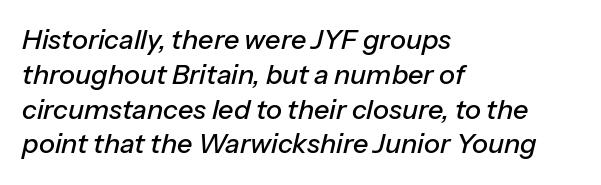
Lines of text with bare space underneath. Observe the ordinary spacing: letters are neighbours, not strangers. Visually the block forms a straight wall on the left and a jagged coastline on the right. Summary of vertical rhythm: regular, with standard interline spacing. The glyphs look as if they've been sheared to an angle.
